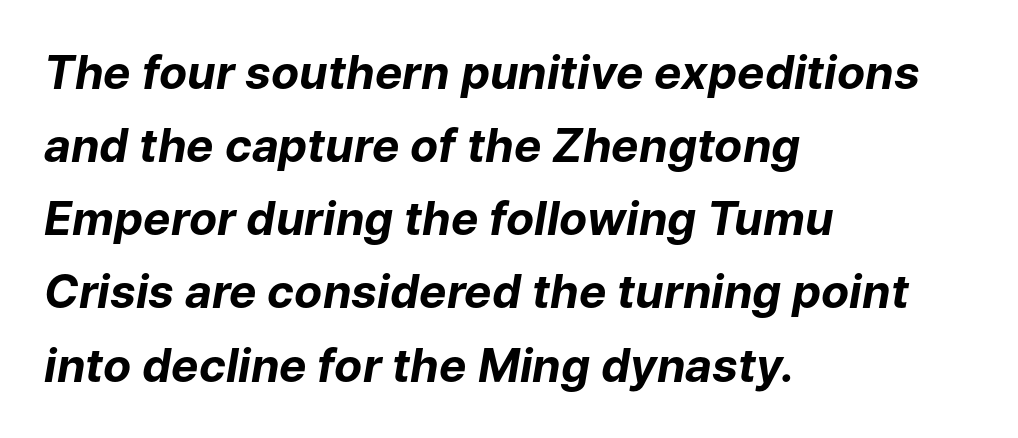
{"italic": "yes", "lean": "right", "slant_degrees": 9, "bold": "yes", "weight": "bold", "width": "normal", "stroke_contrast": "low", "x_height": "medium", "monospaced": "no", "underline": "no", "align": "left", "line_spacing": "normal", "line_spacing_ratio": 1.59, "letter_spacing": "normal", "letter_spacing_em": 0.0, "glyph_px": 46}
